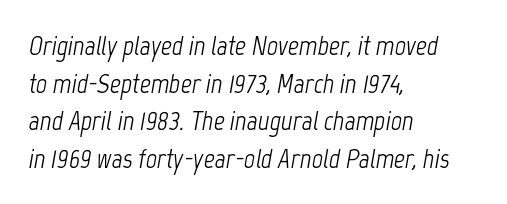
{"italic": "yes", "lean": "right", "slant_degrees": 12, "bold": "no", "underline": "no", "align": "left", "line_spacing": "normal", "line_spacing_ratio": 1.39, "letter_spacing": "normal", "letter_spacing_em": 0.0, "glyph_px": 27}
